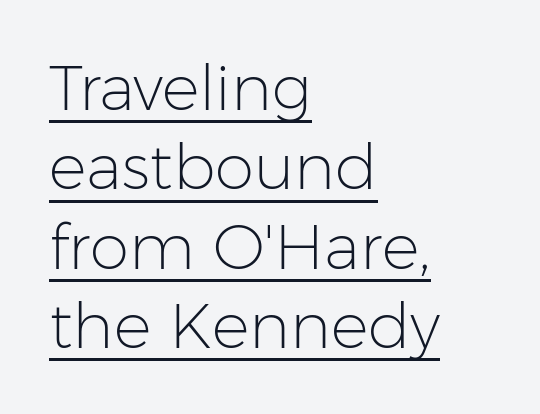
The letterforms sit at book weight or below. The face used here is proportionally spaced, like ordinary book or web type. Note: no serifs on the glyphs. Every row of glyphs begins at an identical x-position on the left. Evenly set lines give the paragraph a standard silhouette. Notice how a bar underscores the lettering throughout.
